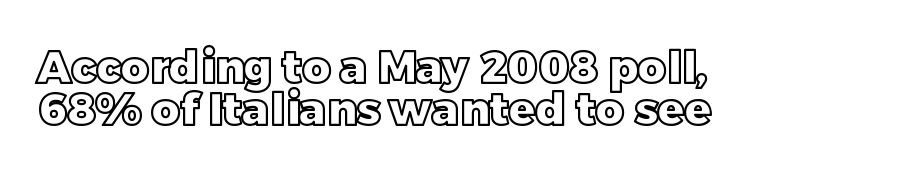
The image shows 44 px text type, upright; set left-aligned, tight line spacing (0.95x), normal letter spacing, not underlined; a large x-height.
